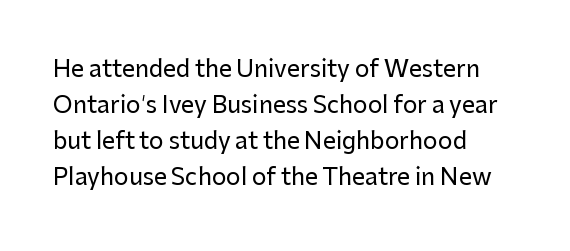
Q: Is the text italic (slanted)? A: No, it is upright.
Q: Is the text underlined? A: No.
Q: How is the paragraph aligned? A: Left-aligned.
Q: Is the spacing between letters normal or unusually wide? A: Normal.
Q: Is the spacing between lines tight, normal or loose? A: Normal.
